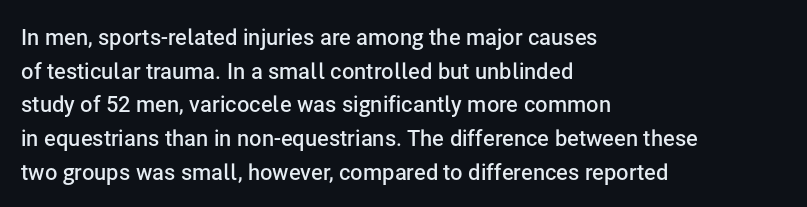
Every character sits straight up, as roman type does. Does extra space separate the letters? No, they use regular spacing. A somewhat darkened texture: the type is semibold rather than bold. A typesetter would call this leading conventional body-copy spacing.
